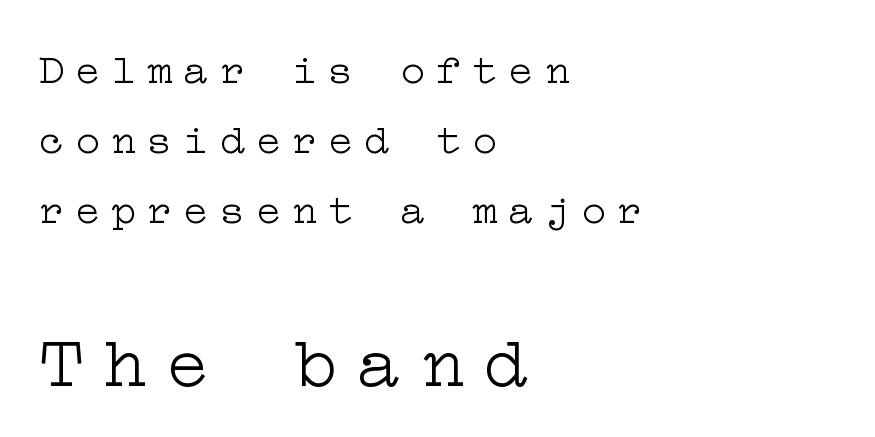
Q: Is the text bold? A: No.
Q: Is the text italic (slanted)? A: No, it is upright.
Q: Is the typeface a serif or a sans-serif typeface? A: Serif.
Q: Is the text underlined? A: No.
Q: How is the paragraph aligned? A: Left-aligned.
Q: Is the spacing between letters normal or unusually wide? A: Unusually wide.
Q: Is the spacing between lines tight, normal or loose? A: Normal.
Q: Which block of text is set in a larger size, the first (top) or the second (bottom)? A: The second (bottom) one.
Q: Width (condensed, normal, or wide)? A: Wide.
Q: Stroke contrast? A: Low.
Q: x-height? A: Medium.
